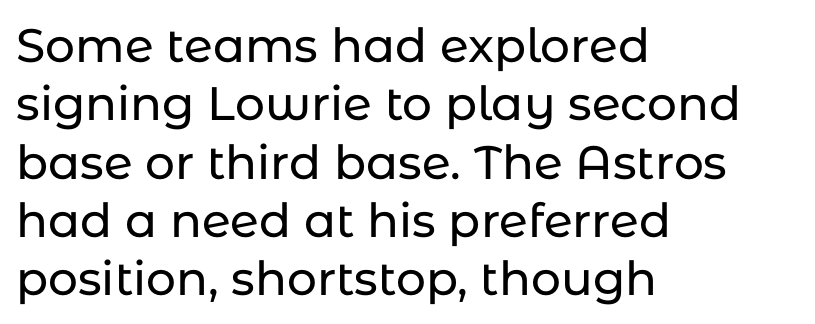
Is there any slant? The stems are plumb. This sample uses plain, unmodified letter spacing. You can tell from the bare stems that sans-serif type was used. If you drew a ruler down the left edge, every line would touch it.
